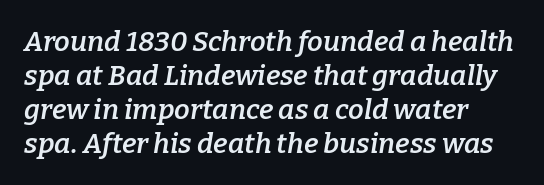
The image shows 28 px semibold serif type, italic (leaning right); set left-aligned, line spacing 1.21x, normal letter spacing, not underlined; low stroke contrast and a medium x-height.
